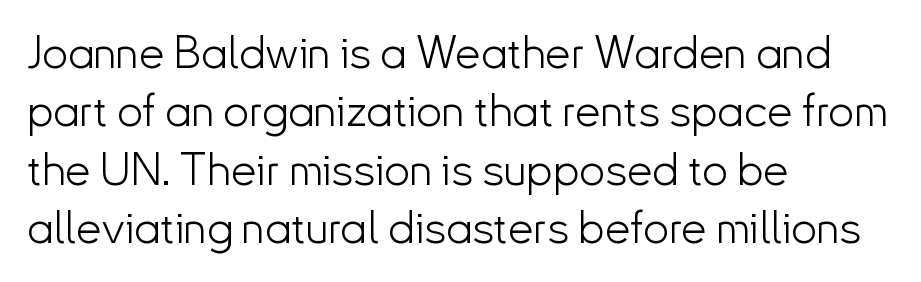
Does the leading feel generous? No, just average. These lines are rendered in a variable-pitch font. Words float on clear page, feet unadorned. Glyph-to-glyph distance matches everyday printed text. Note: no serifs on the glyphs. Is the stroke heavy? The answer is a plain regular-or-lighter.
